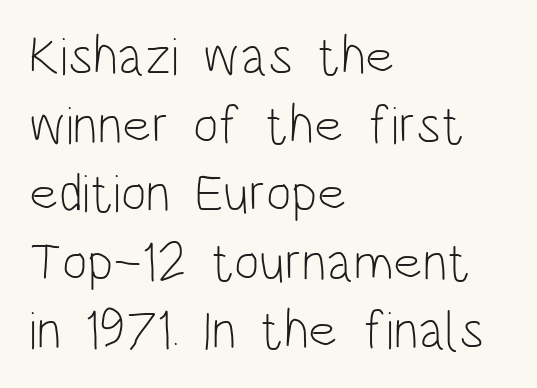
The image shows 54 px light, condensed sans-serif type, upright; set left-aligned, normal line spacing (1.27x), normal letter spacing, not underlined; low stroke contrast and a large x-height.
